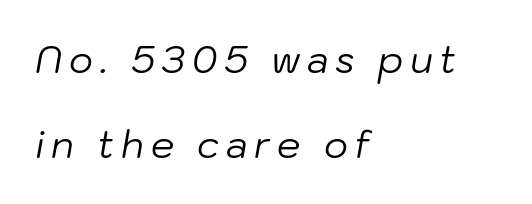
{"italic": "yes", "lean": "right", "slant_degrees": 10, "bold": "no", "weight": "regular", "width": "normal", "stroke_contrast": "low", "x_height": "medium", "monospaced": "no", "underline": "no", "align": "left", "line_spacing": "loose", "line_spacing_ratio": 2.29, "glyph_px": 37}
